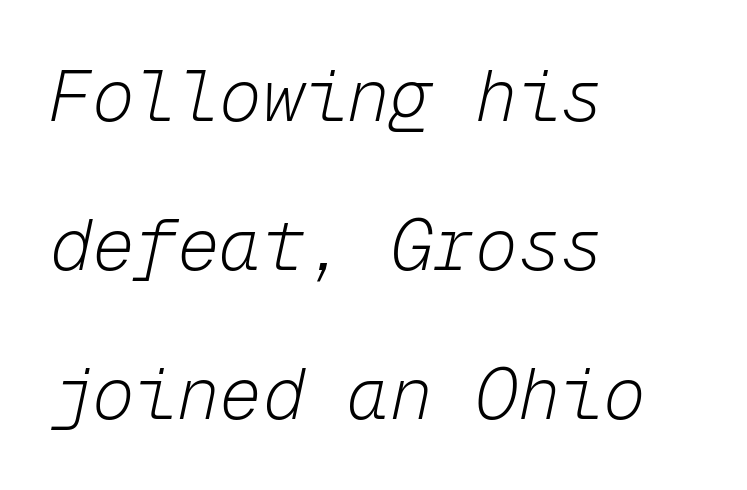
Q: Is the text bold? A: No.
Q: Is the text italic (slanted)? A: Yes, it leans right by about 12 degrees.
Q: Is the text underlined? A: No.
Q: How is the paragraph aligned? A: Left-aligned.
Q: Is the spacing between letters normal or unusually wide? A: Normal.
Q: Is the spacing between lines tight, normal or loose? A: Loose.
Q: Width (condensed, normal, or wide)? A: Normal.
Q: Stroke contrast? A: Low.
Q: x-height? A: Medium.
Q: Monospaced? A: Yes.
